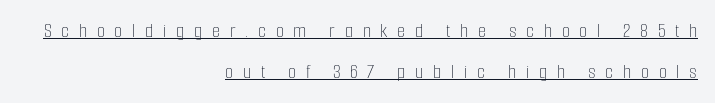
{"italic": "no", "bold": "no", "underline": "yes", "align": "right", "line_spacing": "loose", "line_spacing_ratio": 1.95, "letter_spacing": "wide", "letter_spacing_em": 0.46, "glyph_px": 21}
